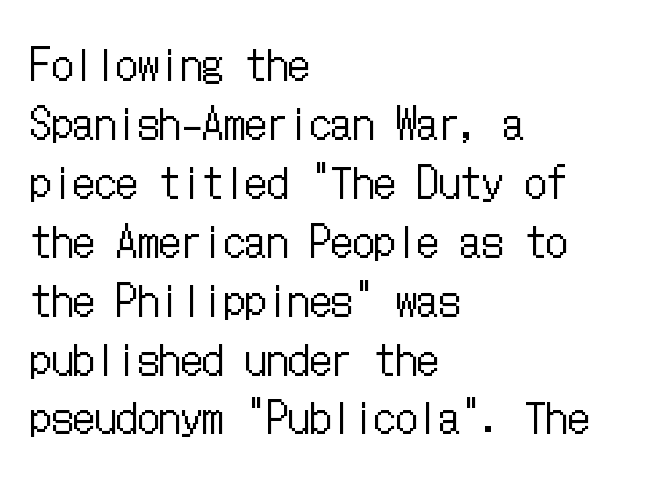
Q: Is the text bold? A: No.
Q: Is the text italic (slanted)? A: No, it is upright.
Q: Is the text underlined? A: No.
Q: How is the paragraph aligned? A: Left-aligned.
Q: Is the spacing between letters normal or unusually wide? A: Normal.
Q: Is the spacing between lines tight, normal or loose? A: Normal.
Q: Width (condensed, normal, or wide)? A: Condensed.
Q: Stroke contrast? A: Low.
Q: x-height? A: Medium.
